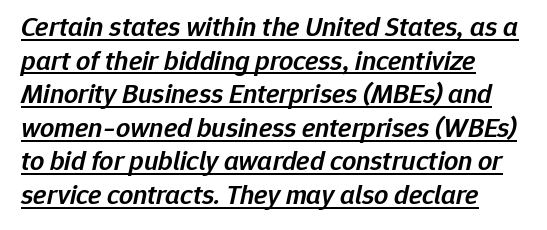
What decoration does the sample have? An underline. Heft: intermediate — a semibold. The rendering uses natural spacing where letterforms have individual widths. Does extra space separate the letters? No, they use regular spacing.
